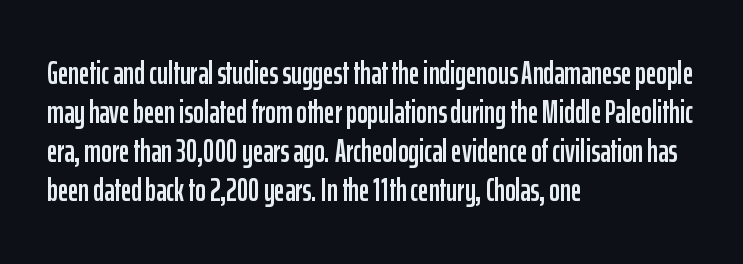
The image shows 32 px condensed sans-serif type, upright; set left-aligned, line spacing 1.22x, normal letter spacing, not underlined; low stroke contrast and a medium x-height.
